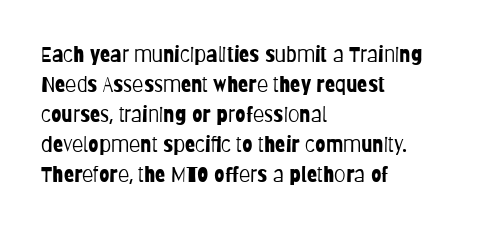
Q: Is the text bold? A: No.
Q: Is the text italic (slanted)? A: No, it is upright.
Q: Is the text underlined? A: No.
Q: How is the paragraph aligned? A: Left-aligned.
Q: Is the spacing between letters normal or unusually wide? A: Normal.
Q: Is the spacing between lines tight, normal or loose? A: Normal.
